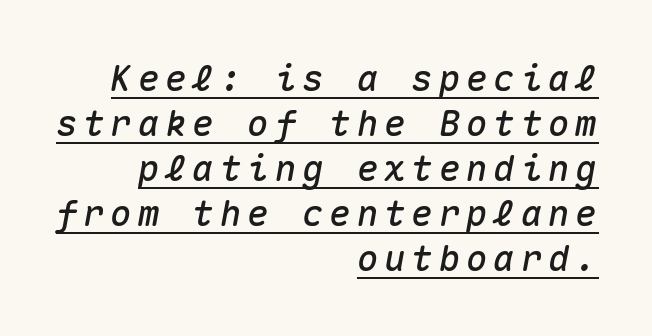
Q: Is the text italic (slanted)? A: Yes, it leans right by about 10 degrees.
Q: Is the text underlined? A: Yes.
Q: How is the paragraph aligned? A: Right-aligned.
Q: Is the spacing between lines tight, normal or loose? A: Normal.
Q: Width (condensed, normal, or wide)? A: Normal.
Q: Stroke contrast? A: Medium.
Q: x-height? A: Medium.
Q: Monospaced? A: Yes.
